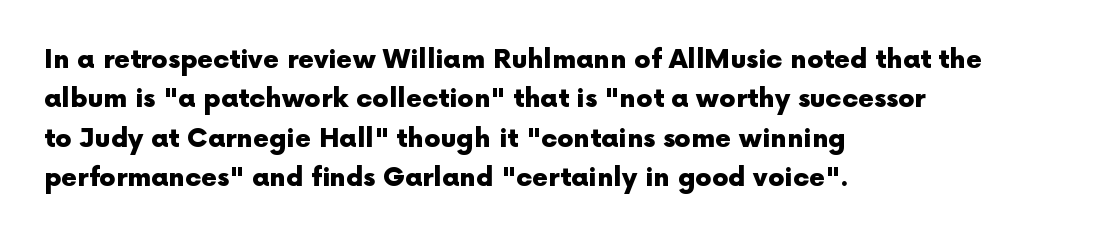
Typeset ragged right — the left edge is the straight one. The passage shown is not underscored anywhere. The lettering stays uniformly vertical, giving the passage a roman look. Short note: letters normally spaced.
